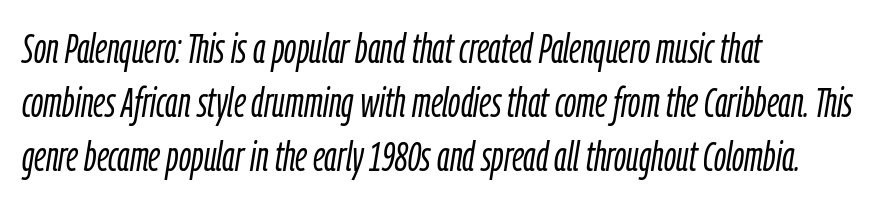
Only glyphs here, with clear space below each row. The typesetter chose a ragged-right arrangement here. These lines are rendered in a variable-pitch font. The block of text has a typical density, with ordinary space between rows.
